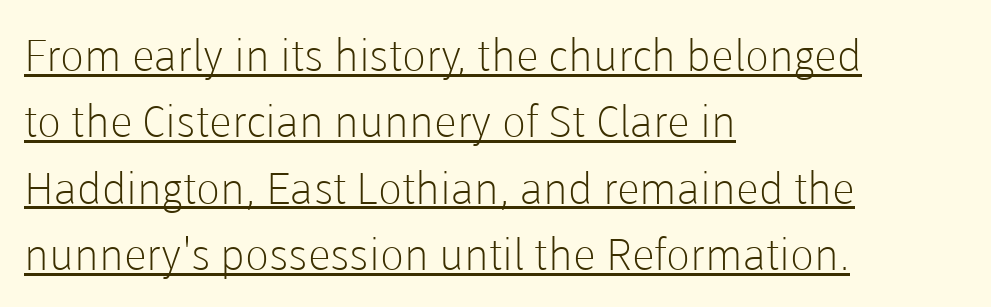
When letters stand straight like this, we call the style roman or upright. A typesetter would call this proportional, since set widths differ per character. Compared with typical body copy, the letter spacing here is the same. The string is rendered with underlining switched on.
